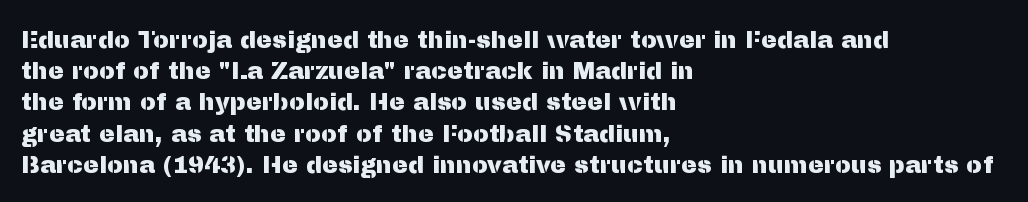
{"italic": "no", "underline": "no", "align": "left", "line_spacing": "normal", "line_spacing_ratio": 1.3, "letter_spacing": "normal", "letter_spacing_em": 0.0, "glyph_px": 24}
